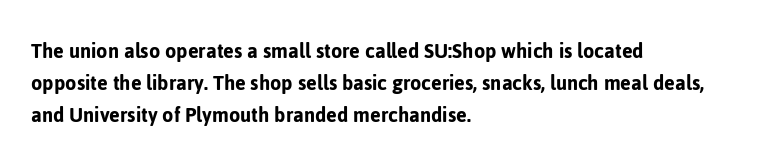
{"italic": "no", "underline": "no", "align": "left", "line_spacing": "normal", "line_spacing_ratio": 1.4, "letter_spacing": "normal", "letter_spacing_em": 0.0, "glyph_px": 23}
